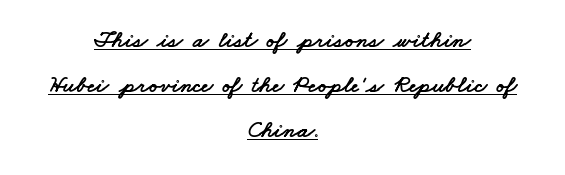
Default kerning and tracking; the words read as compact shapes. A baseline rule has been typeset under these characters. If you folded the block vertically in half, each line would mirror itself in length.
